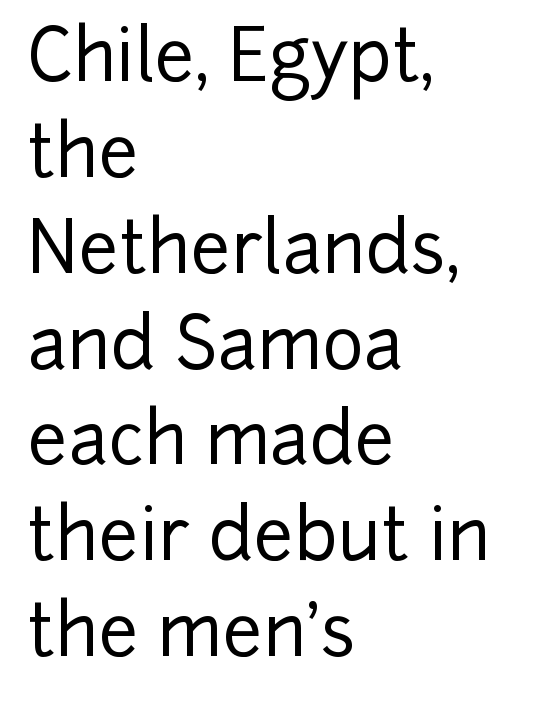
{"serif": "no", "italic": "no", "width": "normal", "stroke_contrast": "low", "x_height": "medium", "monospaced": "no", "underline": "no", "align": "left", "line_spacing": "normal", "line_spacing_ratio": 1.35, "letter_spacing": "normal", "letter_spacing_em": 0.0, "glyph_px": 71}
